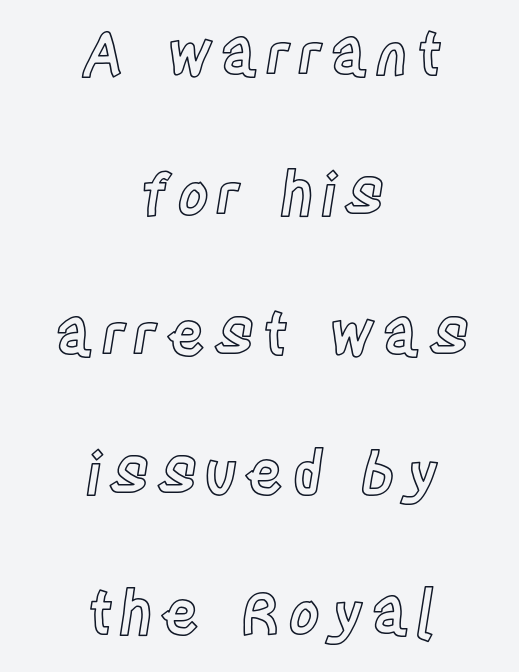
{"width": "condensed", "x_height": "large", "monospaced": "no", "underline": "no", "align": "center", "line_spacing": "loose", "line_spacing_ratio": 2.33, "glyph_px": 60}
